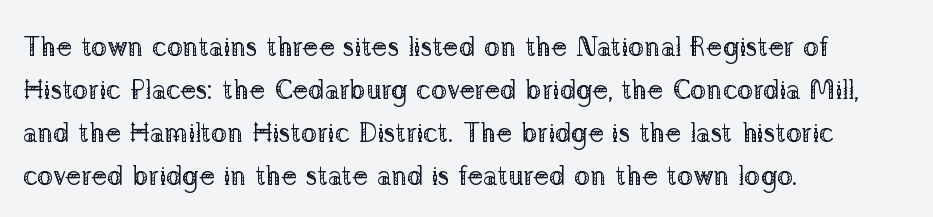
Q: Is the text bold? A: No.
Q: Is the text italic (slanted)? A: No, it is upright.
Q: Is the text underlined? A: No.
Q: How is the paragraph aligned? A: Left-aligned.
Q: Is the spacing between letters normal or unusually wide? A: Normal.
Q: Is the spacing between lines tight, normal or loose? A: Normal.
